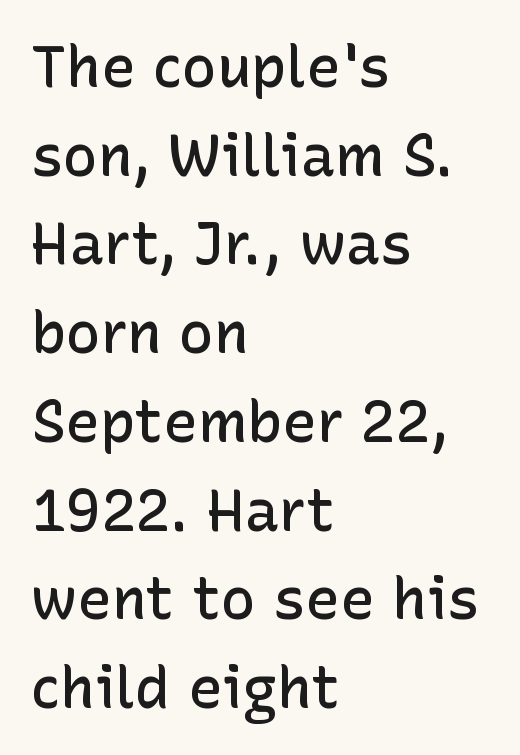
Q: Is the text bold? A: Semi-bold.
Q: Is the text italic (slanted)? A: No, it is upright.
Q: Is the typeface a serif or a sans-serif typeface? A: Sans-serif.
Q: Is the text underlined? A: No.
Q: How is the paragraph aligned? A: Left-aligned.
Q: Is the spacing between letters normal or unusually wide? A: Normal.
Q: Is the spacing between lines tight, normal or loose? A: Normal.
Q: Width (condensed, normal, or wide)? A: Normal.
Q: Stroke contrast? A: Low.
Q: x-height? A: Medium.
Q: Monospaced? A: No.
